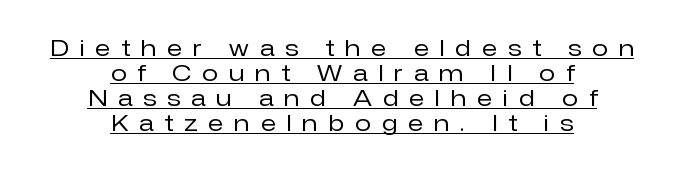
Q: Is the text bold? A: No.
Q: Is the text italic (slanted)? A: No, it is upright.
Q: Is the text underlined? A: Yes.
Q: How is the paragraph aligned? A: Centered.
Q: Is the spacing between letters normal or unusually wide? A: Unusually wide.
Q: Is the spacing between lines tight, normal or loose? A: Tight.
